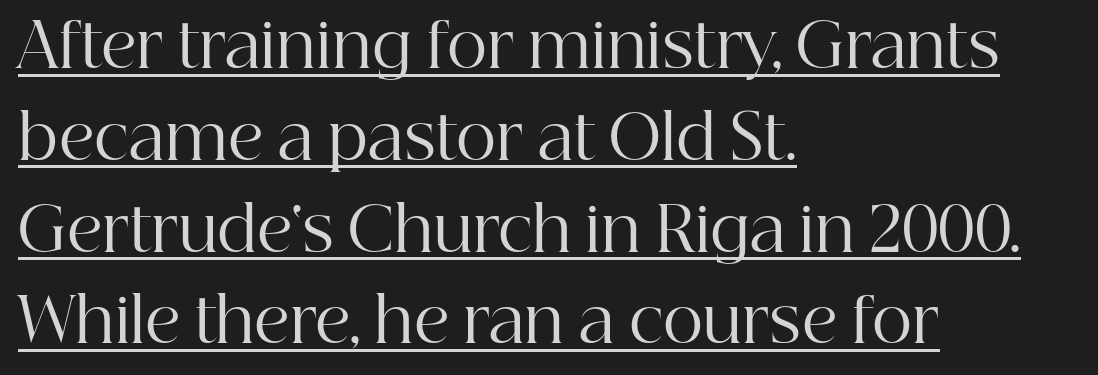
The image shows 62 px regular-weight serif type, upright; set left-aligned, normal line spacing (1.48x), normal letter spacing, underlined; high stroke contrast and a medium x-height.
